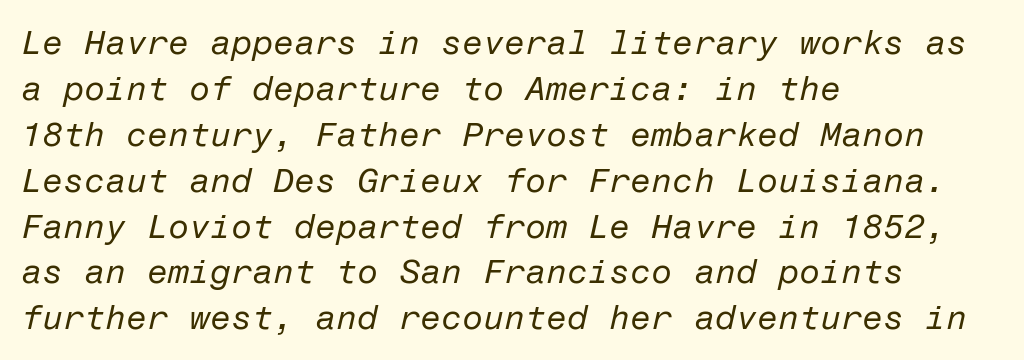
The image shows 34 px regular-weight type, italic (leaning right); set left-aligned, normal line spacing (1.35x), normal letter spacing, not underlined; low stroke contrast and a medium x-height.
